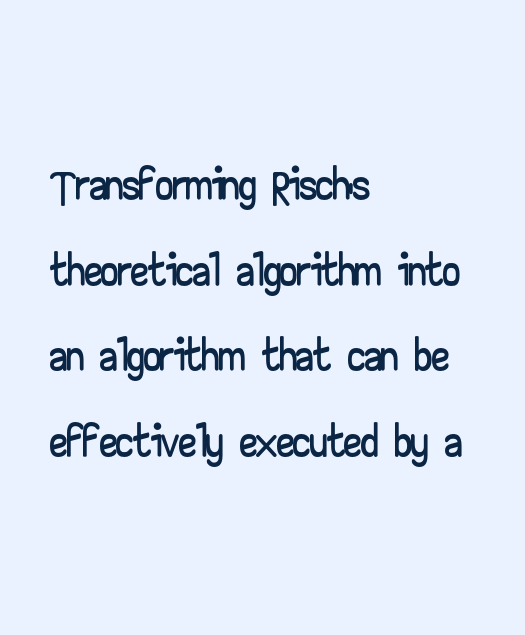
The image shows 69 px wide sans-serif type, upright; set left-aligned, line spacing 1.24x, normal letter spacing, not underlined; low stroke contrast and a small x-height.
